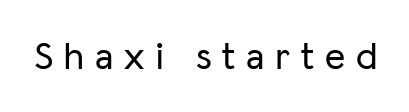
A typesetter would call this proportional, since set widths differ per character. It's the straight-up-and-down kind of type. The tracking jumps out immediately: characters are airy and widely separated. Bare-footed words on every line.
